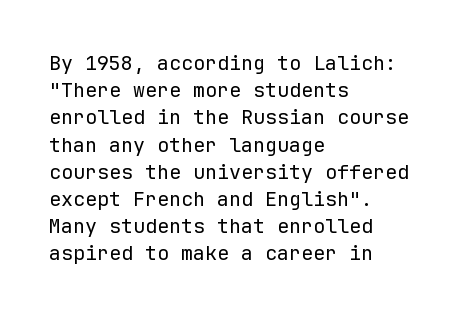
{"italic": "no", "bold": "no", "underline": "no", "align": "left", "line_spacing": "normal", "line_spacing_ratio": 1.36, "letter_spacing": "normal", "letter_spacing_em": 0.0, "glyph_px": 20}
